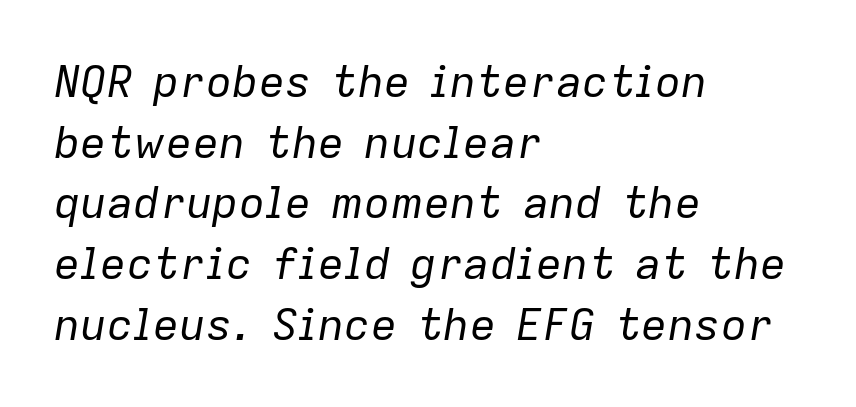
The image shows 44 px regular-weight type, italic (leaning right); set left-aligned, normal line spacing (1.38x), normal letter spacing, not underlined; low stroke contrast and a medium x-height.
